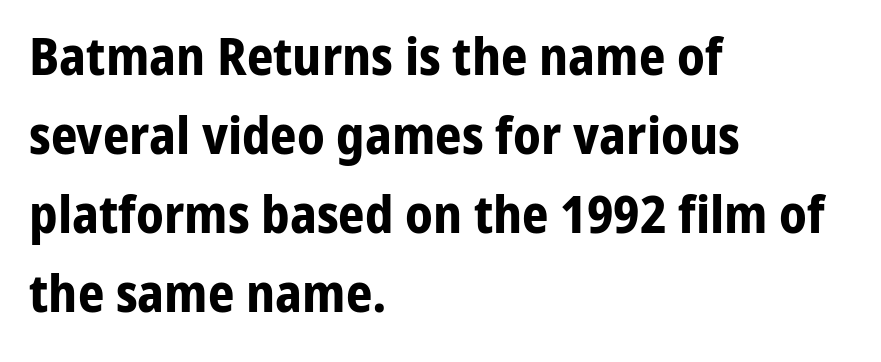
Q: Is the text bold? A: Yes.
Q: Is the text italic (slanted)? A: No, it is upright.
Q: Is the typeface a serif or a sans-serif typeface? A: Sans-serif.
Q: Is the text underlined? A: No.
Q: How is the paragraph aligned? A: Left-aligned.
Q: Is the spacing between letters normal or unusually wide? A: Normal.
Q: Is the spacing between lines tight, normal or loose? A: Normal.
Q: Width (condensed, normal, or wide)? A: Normal.
Q: Stroke contrast? A: Low.
Q: x-height? A: Medium.
Q: Monospaced? A: No.
